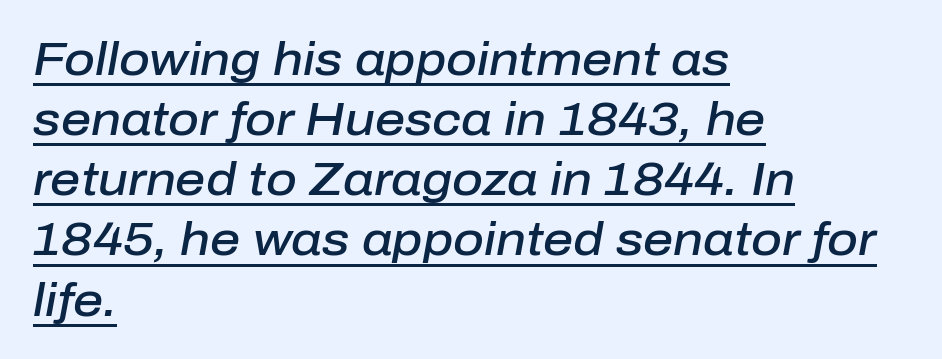
The image shows 47 px semibold type, italic (leaning right); set left-aligned, normal line spacing (1.28x), normal letter spacing, underlined; low stroke contrast and a medium x-height.
